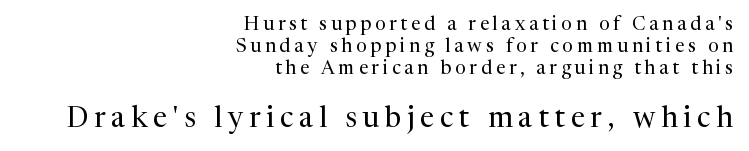
Q: Is the text bold? A: No.
Q: Is the text italic (slanted)? A: No, it is upright.
Q: Is the typeface a serif or a sans-serif typeface? A: Serif.
Q: Is the text underlined? A: No.
Q: How is the paragraph aligned? A: Right-aligned.
Q: Is the spacing between letters normal or unusually wide? A: Unusually wide.
Q: Is the spacing between lines tight, normal or loose? A: Tight.
Q: Which block of text is set in a larger size, the first (top) or the second (bottom)? A: The second (bottom) one.
Q: Width (condensed, normal, or wide)? A: Normal.
Q: Stroke contrast? A: Medium.
Q: x-height? A: Medium.
Q: Monospaced? A: No.
